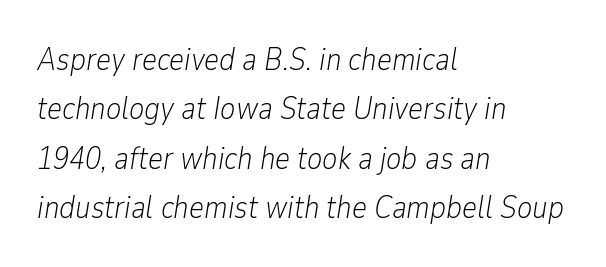
Q: Is the text bold? A: No.
Q: Is the text italic (slanted)? A: Yes, it leans right by about 9 degrees.
Q: Is the text underlined? A: No.
Q: How is the paragraph aligned? A: Left-aligned.
Q: Is the spacing between letters normal or unusually wide? A: Normal.
Q: Is the spacing between lines tight, normal or loose? A: Normal.
Q: Width (condensed, normal, or wide)? A: Condensed.
Q: Stroke contrast? A: Low.
Q: x-height? A: Medium.
Q: Monospaced? A: No.
